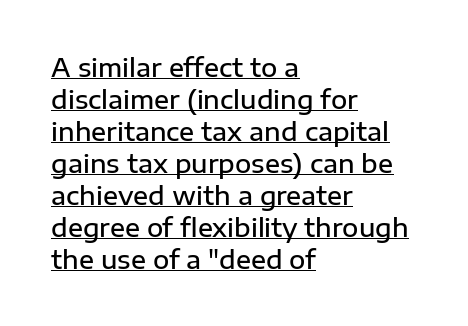
Q: Is the text bold? A: Semi-bold.
Q: Is the text italic (slanted)? A: No, it is upright.
Q: Is the text underlined? A: Yes.
Q: How is the paragraph aligned? A: Left-aligned.
Q: Is the spacing between letters normal or unusually wide? A: Normal.
Q: Is the spacing between lines tight, normal or loose? A: Normal.
